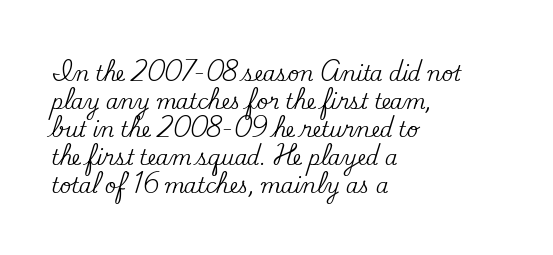
Q: Is the text italic (slanted)? A: Yes.
Q: Is the text underlined? A: No.
Q: How is the paragraph aligned? A: Left-aligned.
Q: Is the spacing between letters normal or unusually wide? A: Normal.
Q: Is the spacing between lines tight, normal or loose? A: Normal.
